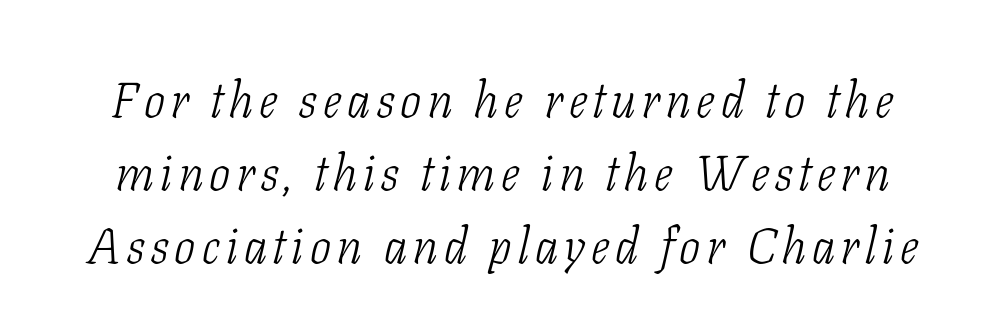
In terms of posture, this sample is oblique. Check the space under the baseline: it is left empty. This rendering employs a face with finishing strokes, i.e., a serif. The letters advance in unequal steps, a hallmark of proportional type. Interline gaps are of average width in this sample. Weight class: somewhere from thin through regular.
